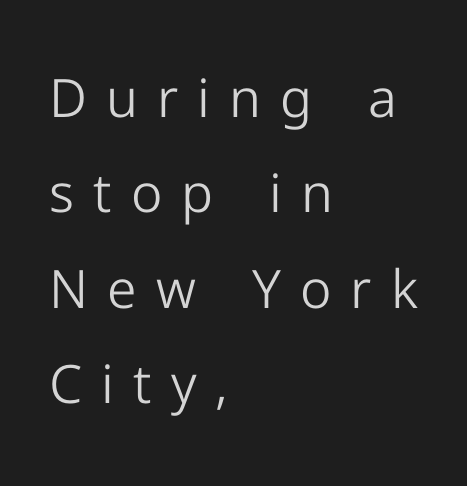
Q: Is the text bold? A: No.
Q: Is the text italic (slanted)? A: No, it is upright.
Q: Is the typeface a serif or a sans-serif typeface? A: Sans-serif.
Q: Is the text underlined? A: No.
Q: How is the paragraph aligned? A: Left-aligned.
Q: Is the spacing between letters normal or unusually wide? A: Unusually wide.
Q: Width (condensed, normal, or wide)? A: Normal.
Q: Stroke contrast? A: Low.
Q: x-height? A: Medium.
Q: Monospaced? A: No.
